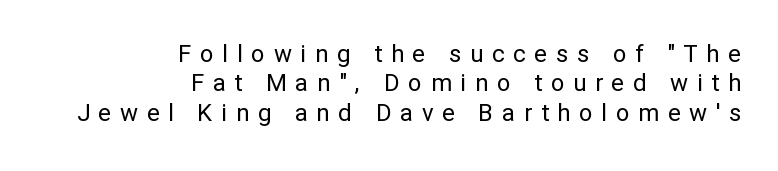
{"italic": "no", "bold": "no", "underline": "no", "align": "right", "line_spacing_ratio": 1.22, "letter_spacing": "wide", "letter_spacing_em": 0.36, "glyph_px": 24}
